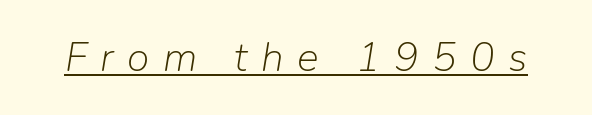
The image shows 41 px light type, italic (leaning right); set unusually wide letter spacing (+0.33 em), underlined; low stroke contrast and a medium x-height.
